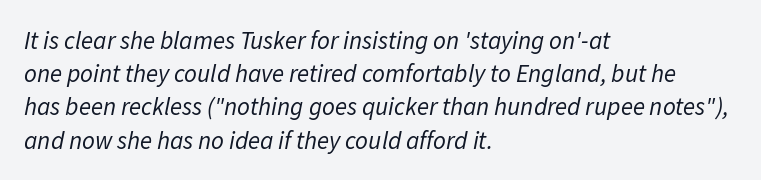
{"italic": "yes", "lean": "right", "slant_degrees": 11, "bold": "no", "underline": "no", "align": "left", "line_spacing": "normal", "line_spacing_ratio": 1.33, "letter_spacing": "normal", "letter_spacing_em": 0.0, "glyph_px": 25}
